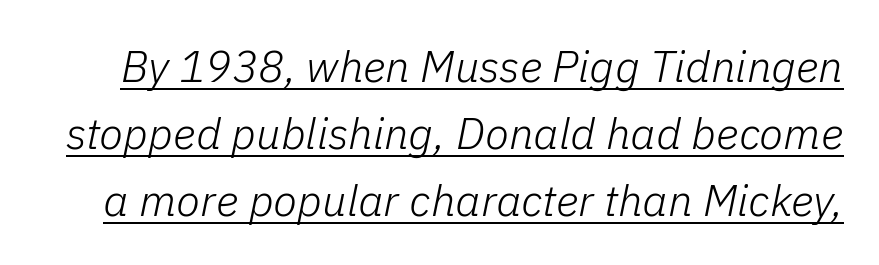
{"italic": "yes", "lean": "right", "slant_degrees": 11, "bold": "no", "weight": "light", "width": "normal", "stroke_contrast": "low", "x_height": "medium", "monospaced": "no", "underline": "yes", "line_spacing": "normal", "line_spacing_ratio": 1.52, "letter_spacing": "normal", "letter_spacing_em": 0.0, "glyph_px": 44}
